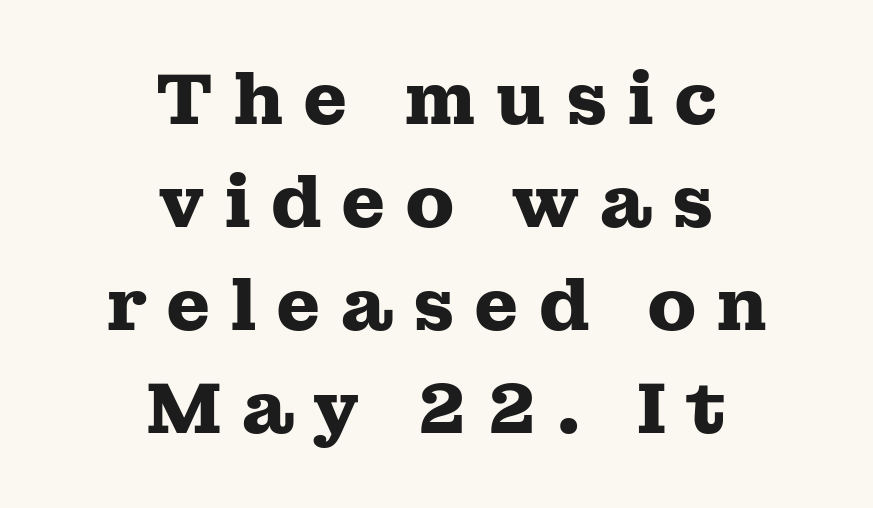
The image shows 72 px heavy, wide serif type, upright; set centered, normal line spacing (1.43x), unusually wide letter spacing (+0.26 em), not underlined; medium stroke contrast and a medium x-height.
